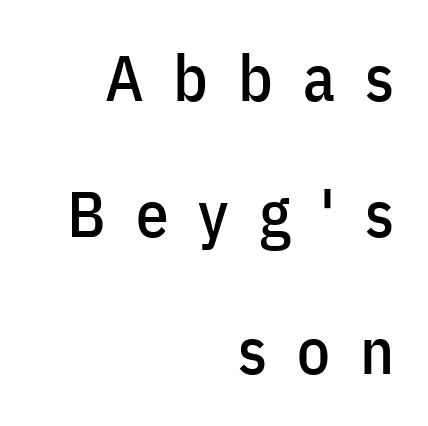
Q: Is the text italic (slanted)? A: No, it is upright.
Q: Is the typeface a serif or a sans-serif typeface? A: Sans-serif.
Q: Is the text underlined? A: No.
Q: How is the paragraph aligned? A: Right-aligned.
Q: Is the spacing between letters normal or unusually wide? A: Unusually wide.
Q: Is the spacing between lines tight, normal or loose? A: Loose.
Q: Width (condensed, normal, or wide)? A: Condensed.
Q: Stroke contrast? A: Low.
Q: x-height? A: Medium.
Q: Monospaced? A: No.
